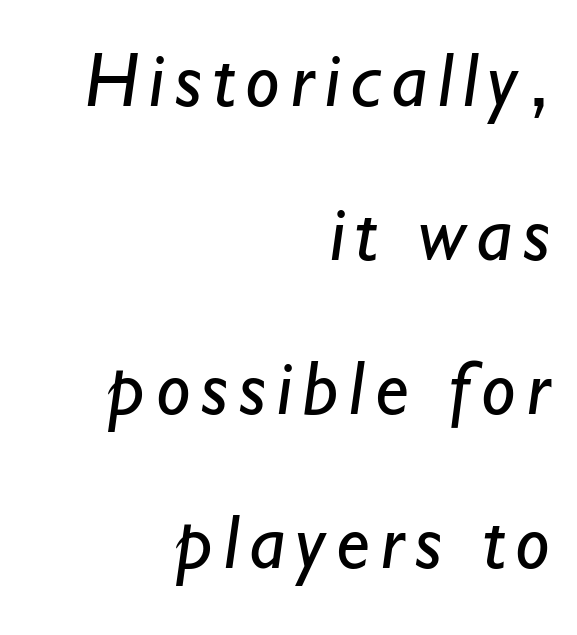
The image shows 77 px regular-weight sans-serif type; set right-aligned, loose line spacing (2.0x), not underlined; low stroke contrast and a small x-height.
